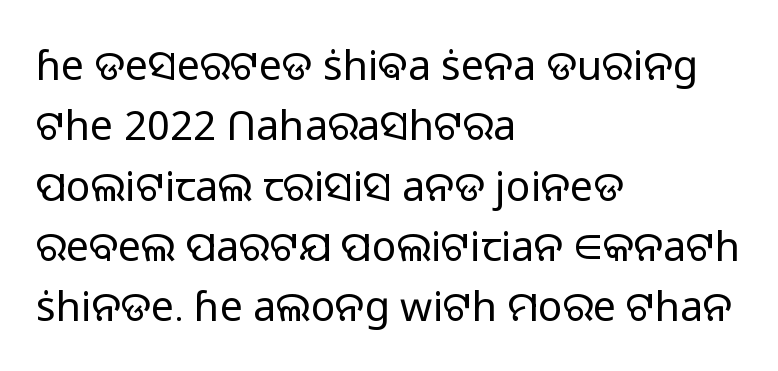
The zone under the glyphs is completely vacant. Serifs: no, the terminals of the letterforms are clean. The lettering stays uniformly vertical, giving the passage a roman look. Teacher's note: observe the even left margin — that is flush-left alignment.
